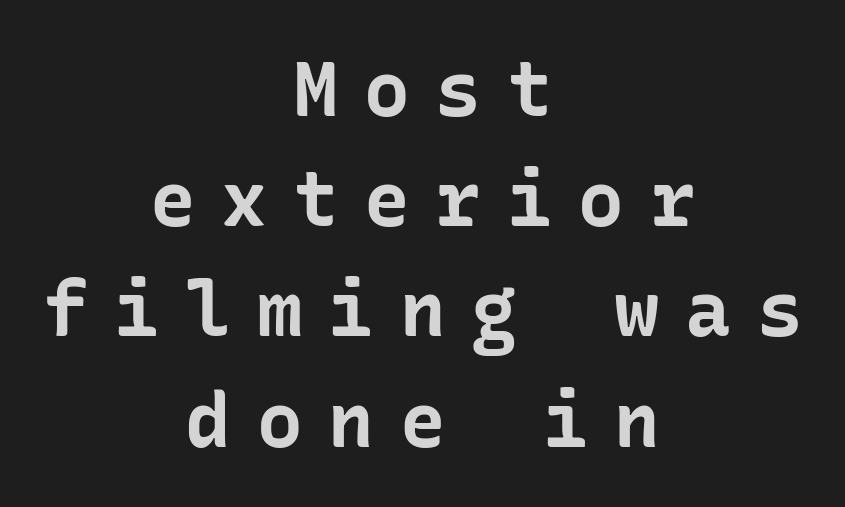
Q: Is the text bold? A: Yes.
Q: Is the text italic (slanted)? A: No, it is upright.
Q: Is the typeface a serif or a sans-serif typeface? A: Sans-serif.
Q: Is the text underlined? A: No.
Q: How is the paragraph aligned? A: Centered.
Q: Is the spacing between letters normal or unusually wide? A: Unusually wide.
Q: Is the spacing between lines tight, normal or loose? A: Normal.
Q: Width (condensed, normal, or wide)? A: Normal.
Q: Stroke contrast? A: Low.
Q: x-height? A: Medium.
